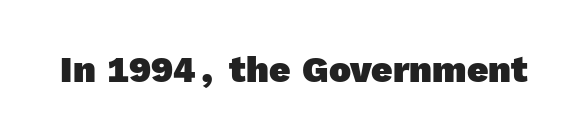
The image shows 37 px heavy sans-serif type; set normal letter spacing, not underlined; a medium x-height.
